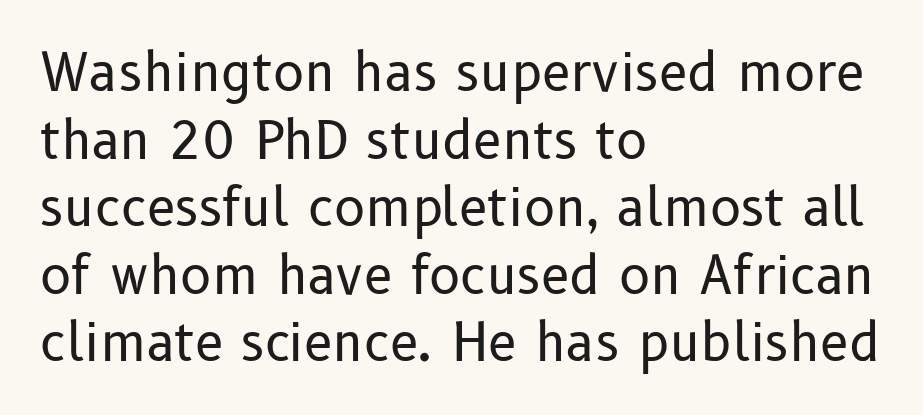
Q: Is the text bold? A: No.
Q: Is the text italic (slanted)? A: No, it is upright.
Q: Is the typeface a serif or a sans-serif typeface? A: Sans-serif.
Q: Is the text underlined? A: No.
Q: How is the paragraph aligned? A: Left-aligned.
Q: Is the spacing between letters normal or unusually wide? A: Normal.
Q: Is the spacing between lines tight, normal or loose? A: Normal.
Q: Width (condensed, normal, or wide)? A: Normal.
Q: Stroke contrast? A: Low.
Q: x-height? A: Medium.
Q: Monospaced? A: No.
